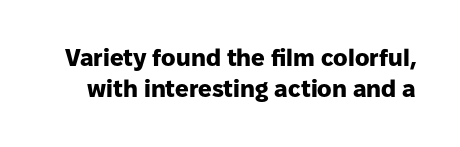
{"italic": "no", "bold": "yes", "underline": "no", "line_spacing": "normal", "line_spacing_ratio": 1.3, "letter_spacing": "normal", "letter_spacing_em": 0.0, "glyph_px": 24}
